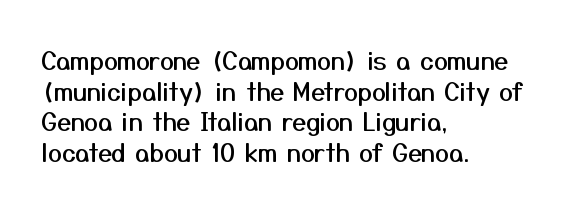
Q: Is the text italic (slanted)? A: No, it is upright.
Q: Is the text underlined? A: No.
Q: How is the paragraph aligned? A: Left-aligned.
Q: Is the spacing between letters normal or unusually wide? A: Normal.
